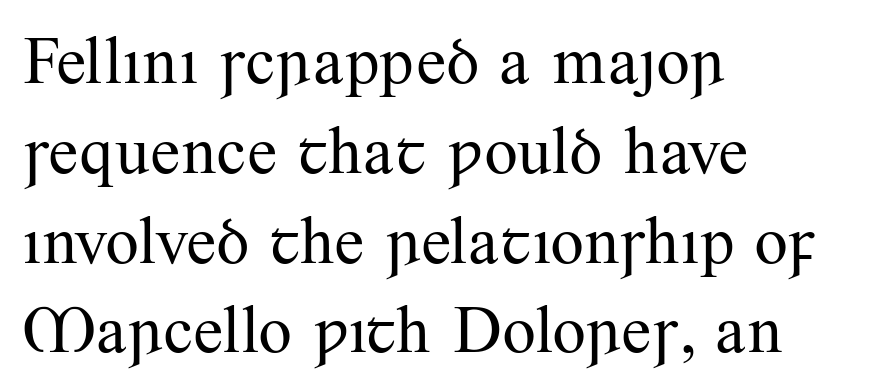
Proportional: the letters do not fall into vertical columns. Honestly, the letter spacing is just normal — you wouldn't notice it. The specimen reads as upright at a glance. One-word summary of the alignment: left.
